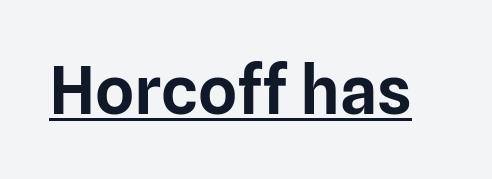
These lines were composed using upright roman letters. The rendering keeps characters at their native spacing. Proportional: the letters do not fall into vertical columns. A typesetter would label this face a sans. Underline: present.
